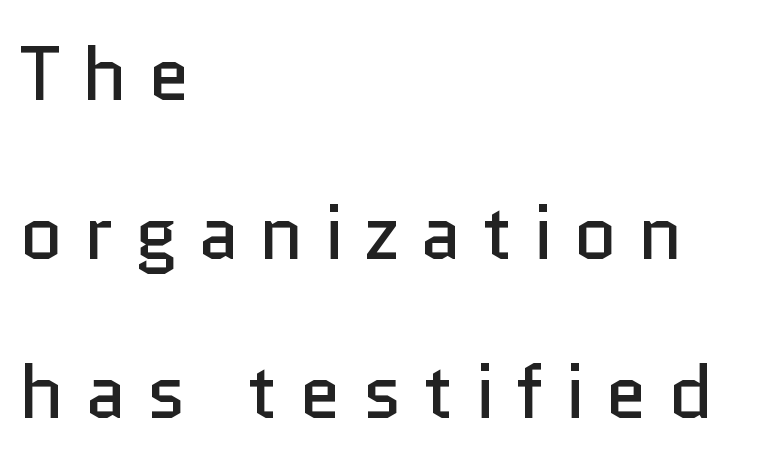
The image shows 76 px regular-weight sans-serif type, upright; set left-aligned, loose line spacing (2.09x), unusually wide letter spacing (+0.27 em), not underlined; low stroke contrast and a medium x-height.
